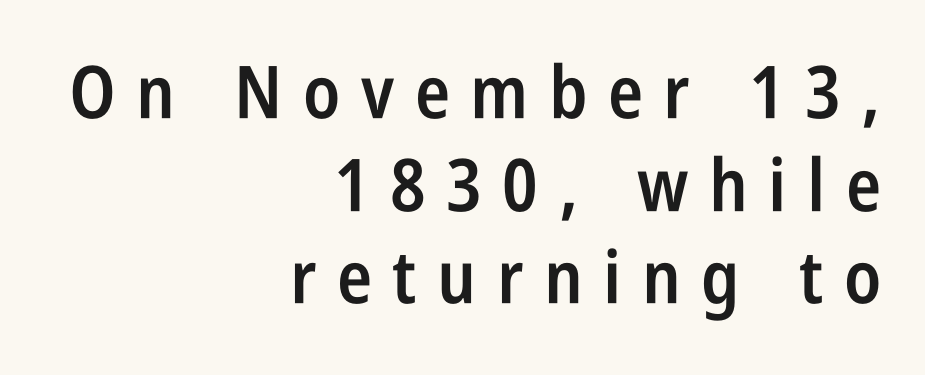
{"serif": "no", "italic": "no", "bold": "semi", "weight": "semibold", "width": "condensed", "stroke_contrast": "low", "x_height": "large", "monospaced": "no", "underline": "no", "align": "right", "line_spacing": "normal", "line_spacing_ratio": 1.27, "letter_spacing": "wide", "letter_spacing_em": 0.28, "glyph_px": 73}
